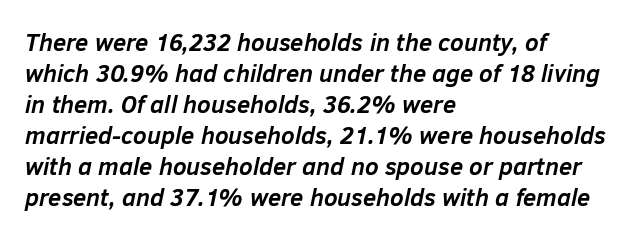
Q: Is the text bold? A: Yes.
Q: Is the text italic (slanted)? A: Yes, it leans right by about 12 degrees.
Q: Is the text underlined? A: No.
Q: How is the paragraph aligned? A: Left-aligned.
Q: Is the spacing between letters normal or unusually wide? A: Normal.
Q: Is the spacing between lines tight, normal or loose? A: Normal.
